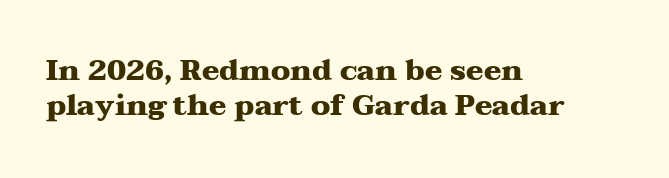
{"serif": "yes", "italic": "no", "bold": "yes", "weight": "heavy", "width": "wide", "stroke_contrast": "medium", "x_height": "medium", "monospaced": "no", "underline": "no", "align": "left", "line_spacing_ratio": 1.21, "letter_spacing": "normal", "letter_spacing_em": 0.0, "glyph_px": 29}
